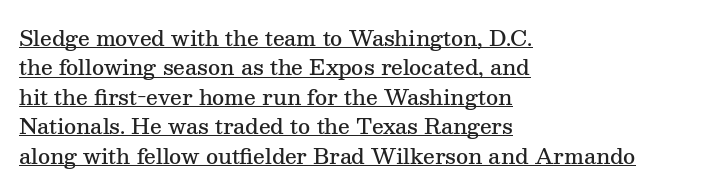
Q: Is the text bold? A: Semi-bold.
Q: Is the text italic (slanted)? A: No, it is upright.
Q: Is the text underlined? A: Yes.
Q: How is the paragraph aligned? A: Left-aligned.
Q: Is the spacing between letters normal or unusually wide? A: Normal.
Q: Is the spacing between lines tight, normal or loose? A: Normal.
